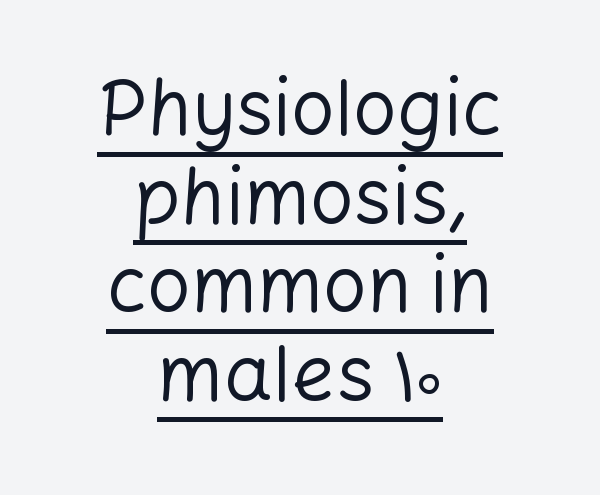
Q: Is the text bold? A: No.
Q: Is the text italic (slanted)? A: No, it is upright.
Q: Is the typeface a serif or a sans-serif typeface? A: Sans-serif.
Q: Is the text underlined? A: Yes.
Q: How is the paragraph aligned? A: Centered.
Q: Is the spacing between letters normal or unusually wide? A: Normal.
Q: Is the spacing between lines tight, normal or loose? A: Tight.
Q: Width (condensed, normal, or wide)? A: Normal.
Q: Stroke contrast? A: Low.
Q: x-height? A: Medium.
Q: Monospaced? A: No.
